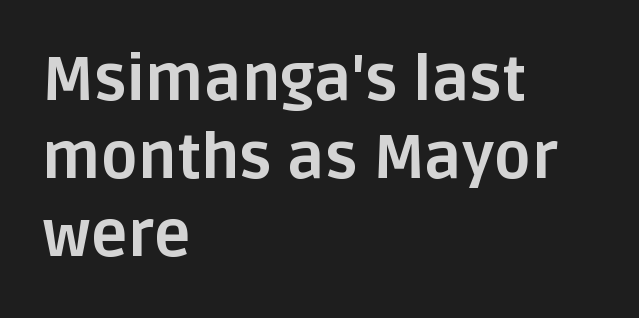
The image shows 62 px bold sans-serif type, upright; set left-aligned, normal line spacing (1.26x), normal letter spacing, not underlined; low stroke contrast and a large x-height.
